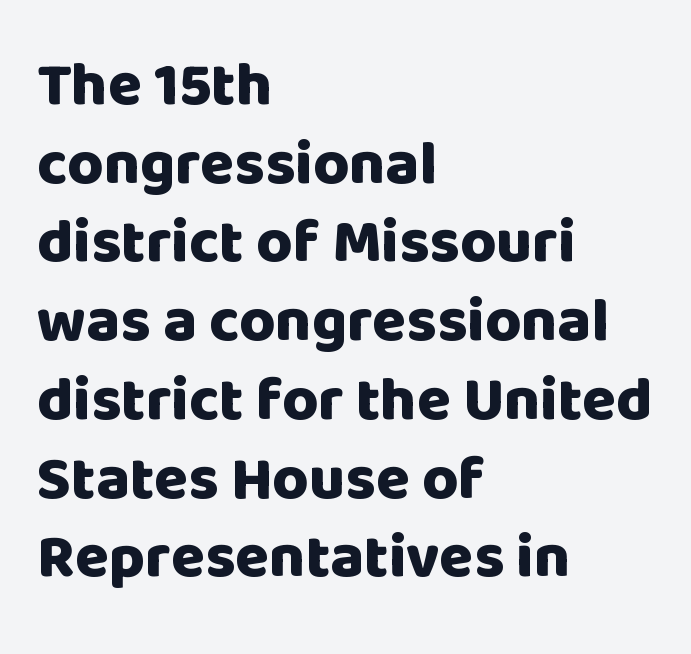
{"serif": "no", "italic": "no", "bold": "yes", "weight": "heavy", "width": "normal", "stroke_contrast": "low", "x_height": "large", "monospaced": "no", "underline": "no", "align": "left", "line_spacing": "normal", "line_spacing_ratio": 1.27, "letter_spacing": "normal", "letter_spacing_em": 0.0, "glyph_px": 62}
